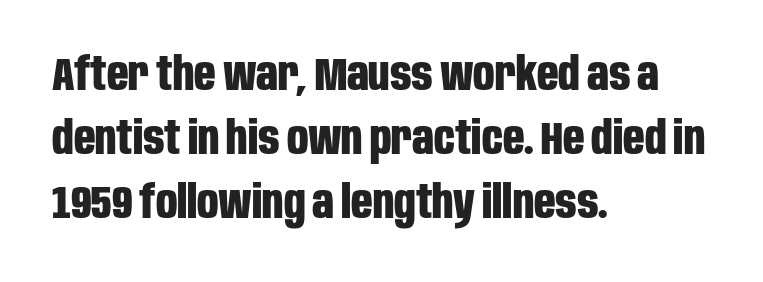
{"serif": "no", "italic": "no", "bold": "yes", "weight": "bold", "width": "condensed", "stroke_contrast": "low", "x_height": "large", "monospaced": "no", "underline": "no", "align": "left", "line_spacing": "normal", "line_spacing_ratio": 1.36, "letter_spacing": "normal", "letter_spacing_em": 0.0, "glyph_px": 47}
